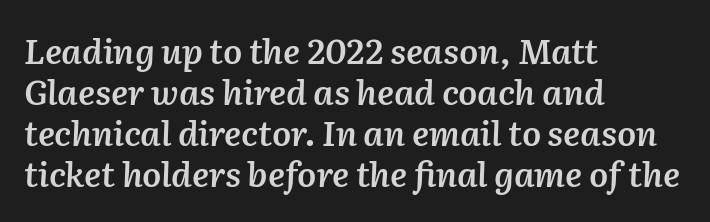
{"italic": "yes", "lean": "right", "slant_degrees": 2, "bold": "semi", "weight": "semibold", "width": "normal", "stroke_contrast": "medium", "x_height": "medium", "monospaced": "no", "underline": "no", "align": "left", "line_spacing_ratio": 1.21, "letter_spacing": "normal", "letter_spacing_em": 0.0, "glyph_px": 34}
